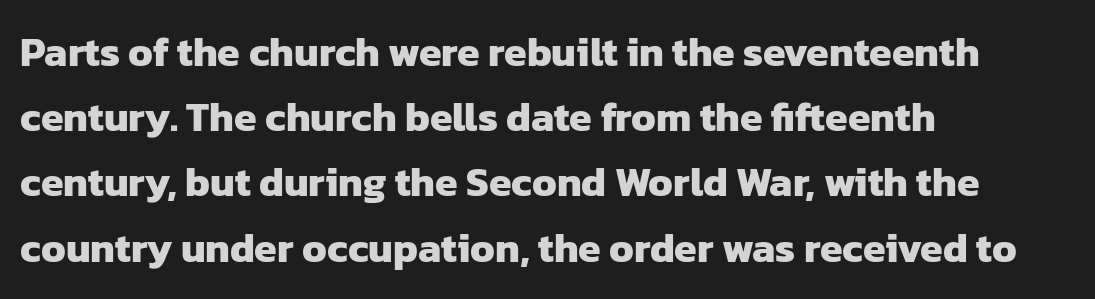
The image shows 41 px heavy sans-serif type; set left-aligned, normal line spacing (1.59x), normal letter spacing, not underlined; low stroke contrast and a medium x-height.
